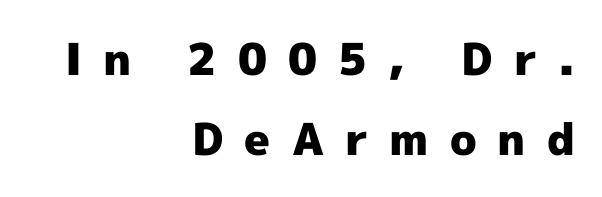
Letters rest on an invisible, unmarked baseline. Students, note that the glyphs here are deliberately spaced far apart. Its strokes are broad and dark, the hallmark of bold type. The specimen reads as upright at a glance. The passage shown is typed in a proportional face where columns would drift. Regarding serifs, this sample does without them.
